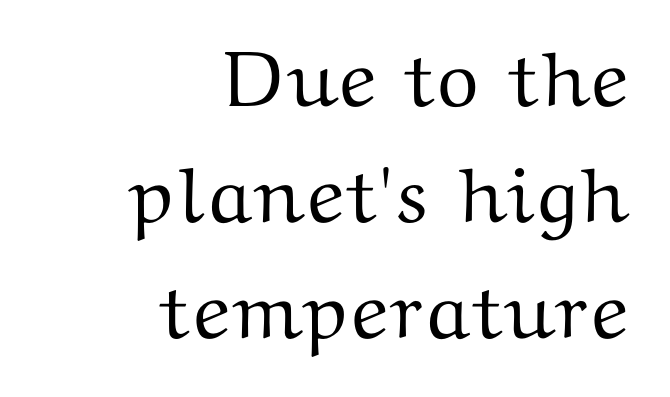
The image shows 79 px wide serif type, upright; set right-aligned, normal line spacing (1.47x), normal letter spacing, not underlined; medium stroke contrast and a medium x-height.
